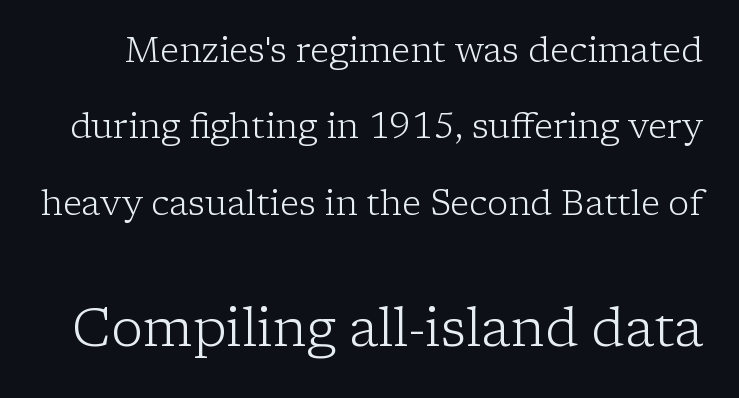
The image shows 53 px light serif type, upright; set loose line spacing (2.18x), normal letter spacing, not underlined; the second (bottom) block is 1.51x larger; low stroke contrast and a medium x-height.
